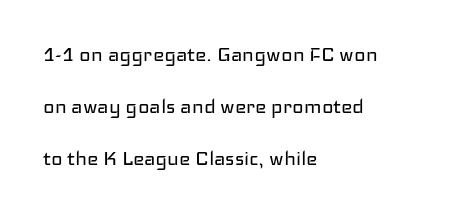
The image shows 24 px text type, upright; set left-aligned, loose line spacing (2.17x), normal letter spacing, not underlined.
